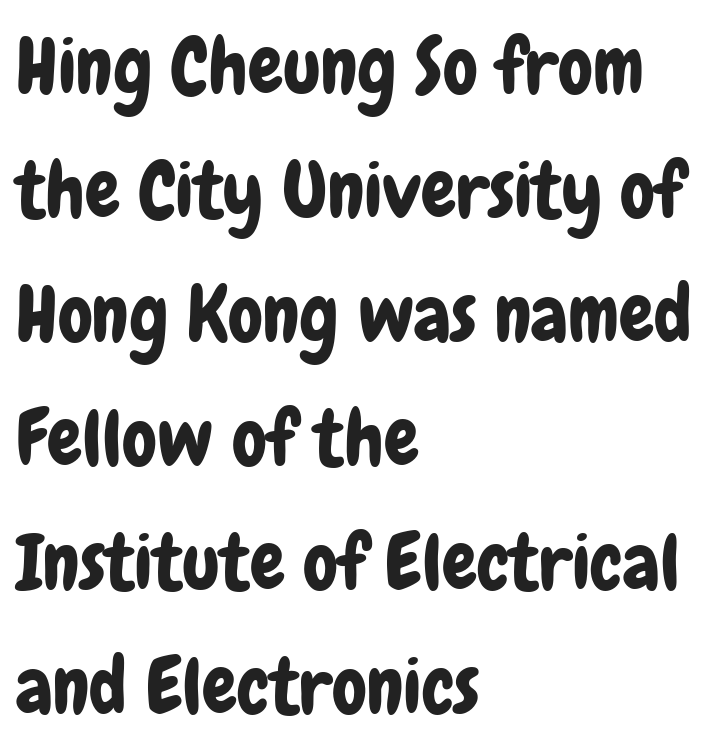
{"serif": "no", "italic": "no", "width": "condensed", "stroke_contrast": "low", "x_height": "medium", "monospaced": "no", "underline": "no", "align": "left", "line_spacing": "normal", "line_spacing_ratio": 1.59, "letter_spacing": "normal", "letter_spacing_em": 0.0, "glyph_px": 78}
